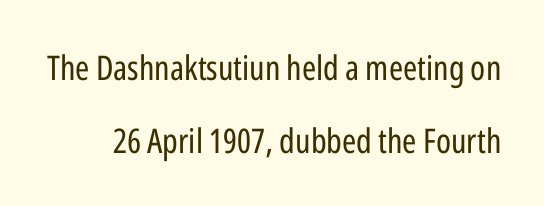
Regarding leading, the lines here are spaced well apart. A bare baseline throughout the passage. You can tell it's not italic because the verticals are truly vertical. The letters sit at their default tracking, neither squeezed nor spread. Stroke thickness stays within the range of a standard reading face or lighter.
